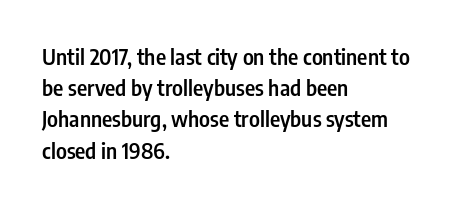
{"italic": "no", "bold": "semi", "underline": "no", "align": "left", "line_spacing": "normal", "line_spacing_ratio": 1.42, "letter_spacing": "normal", "letter_spacing_em": 0.0, "glyph_px": 22}
